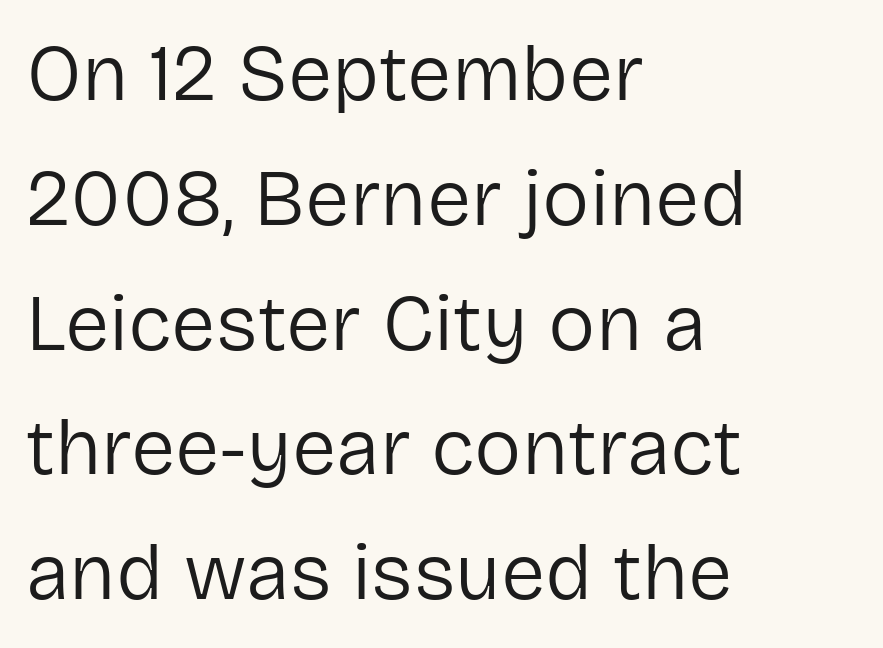
These lines were composed using upright roman letters. The block of text has a typical density, with ordinary space between rows. This rendering leaves character spacing at its baseline value. The zone under the glyphs is completely vacant. Does the type have serifs? No, each stem ends abruptly. Varying glyph widths throughout — classic text-font behaviour.
